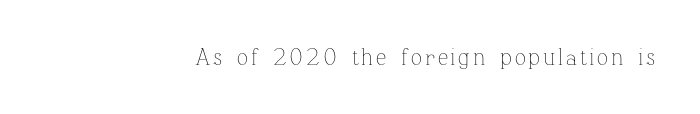
{"italic": "no", "bold": "no", "underline": "no", "glyph_px": 23}
